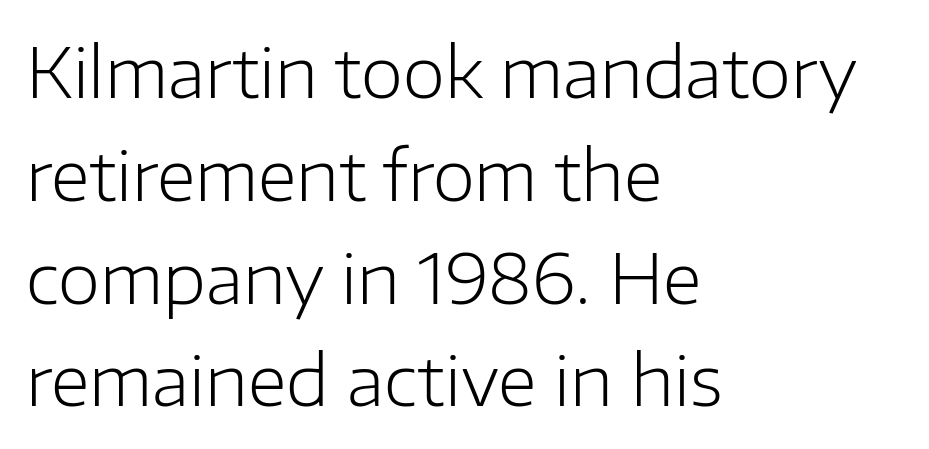
This is the regular roman posture of the typeface. Letters rest on an invisible, unmarked baseline. The horizontal fit of the characters is conventional and even. The passage shown is typed in a proportional face where columns would drift.
